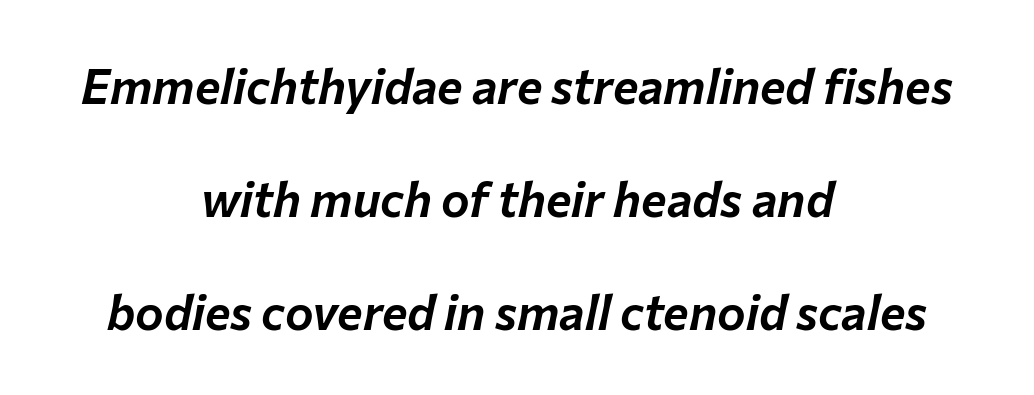
The image shows 48 px text type, italic (leaning right); set centered, loose line spacing (2.35x), normal letter spacing, not underlined; low stroke contrast and a medium x-height.
